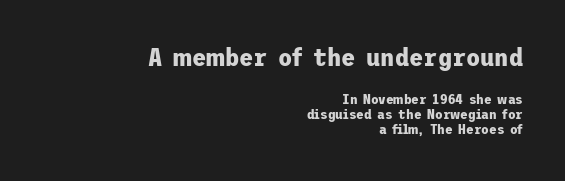
The image shows 26 px bold type, upright; set right-aligned, tight line spacing (1.08x), normal letter spacing, not underlined; the first (top) block is 1.86x larger.
